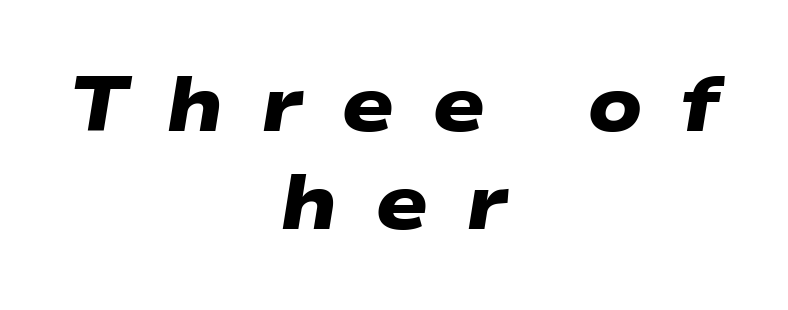
Only glyphs here, with clear space below each row. What kind of face is this? One without serifs — a sans. Words appear elongated and porous because spacing is wide. The designer left line spacing at the default. The paragraph has two soft edges and a firm central axis.
